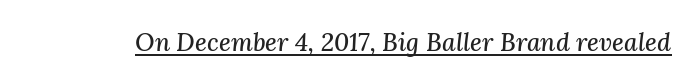
{"italic": "yes", "lean": "right", "slant_degrees": 3, "underline": "yes", "letter_spacing": "normal", "letter_spacing_em": 0.0, "glyph_px": 25}
